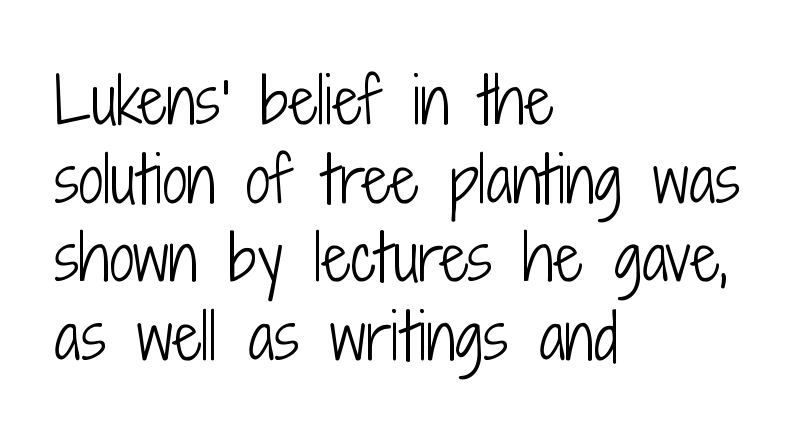
Notice how the passage keeps a crisp vertical edge on the left only. You could not count columns in this text — the font is proportionally spaced. The font sits on the lighter half of the weight spectrum, regular included. The line texture is even and compact thanks to regular tracking.
